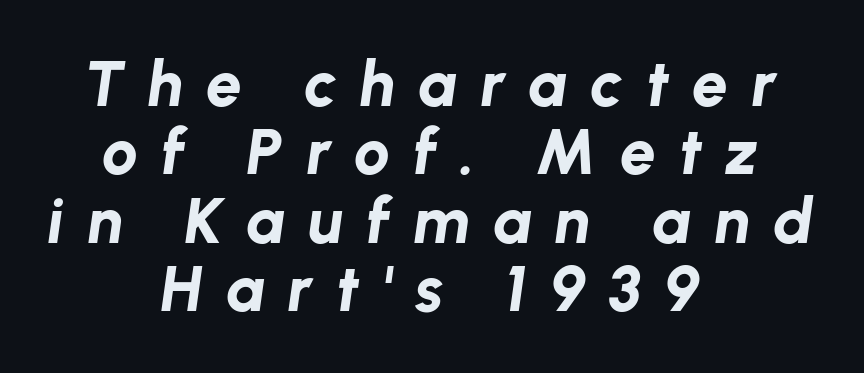
This sample uses expanded letter spacing, leaving extra air between glyphs. This sample has the flowing, uneven cadence of proportional lettering. The area under the type is left untouched. Line spacing here is tight. Horizontal alignment here is central, giving a formal, balanced look.
